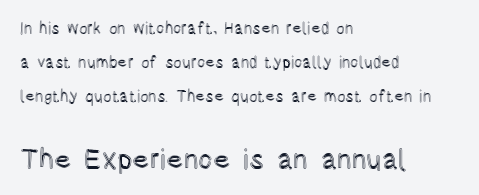
{"italic": "no", "width": "condensed", "x_height": "large", "monospaced": "no", "underline": "no", "align": "left", "line_spacing": "loose", "line_spacing_ratio": 2.14, "letter_spacing": "normal", "letter_spacing_em": 0.0, "larger_block": "second", "size_ratio": 1.75, "glyph_px": 28}
